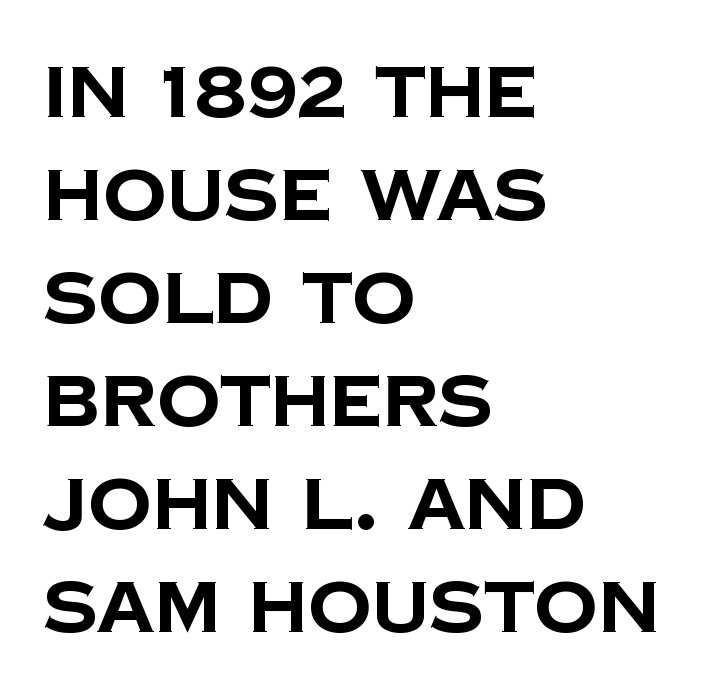
The rendering anchors every line to the left-hand side. Students, observe: this is what conventionally led text looks like. The font family rendered here belongs to the sans-serif group. This sample uses plain, unmodified letter spacing. Bare-footed words on every line.
